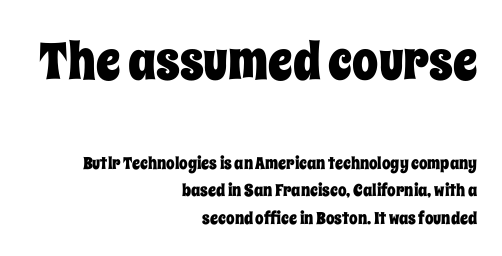
The image shows 52 px condensed type, upright; set right-aligned, normal line spacing (1.62x), normal letter spacing, not underlined; the first (top) block is 3.06x larger; low stroke contrast and a large x-height.
